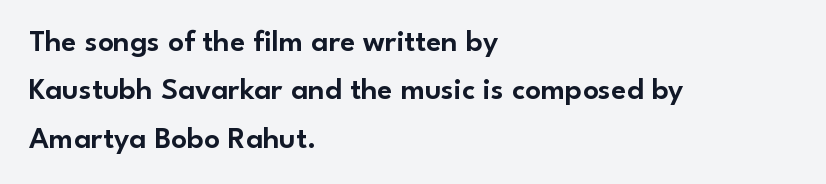
{"serif": "no", "italic": "no", "width": "normal", "stroke_contrast": "low", "x_height": "small", "monospaced": "no", "underline": "no", "align": "left", "line_spacing": "normal", "line_spacing_ratio": 1.56, "letter_spacing": "normal", "letter_spacing_em": 0.0, "glyph_px": 31}
